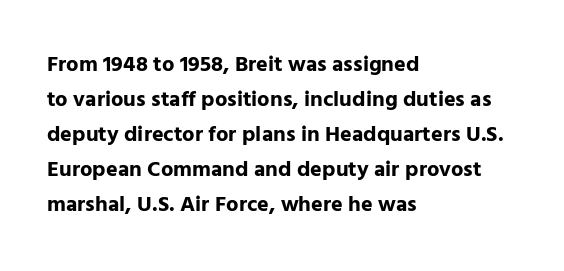
The image shows 22 px bold type, upright; set left-aligned, normal line spacing (1.59x), normal letter spacing, not underlined.
